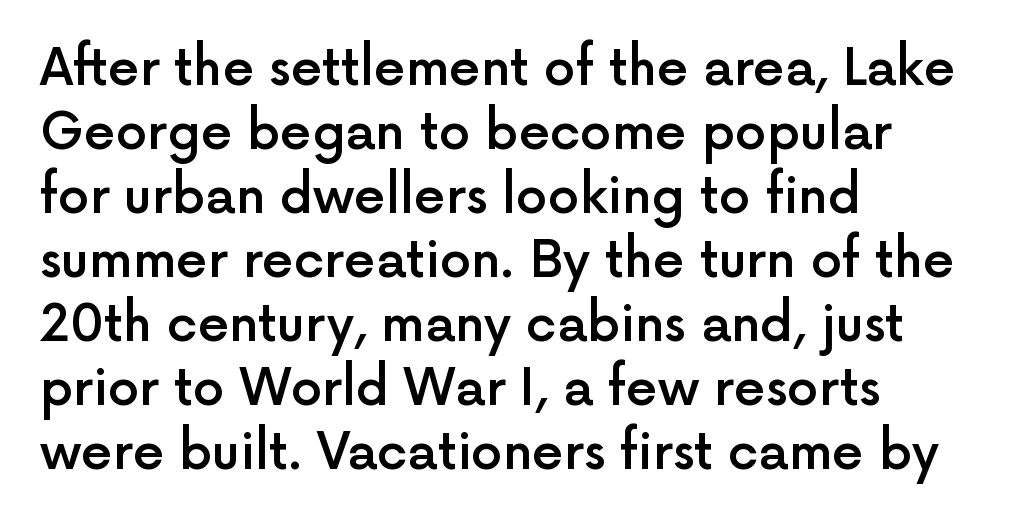
The image shows 50 px semibold sans-serif type, upright; set left-aligned, normal line spacing (1.28x), normal letter spacing, not underlined; a medium x-height.
